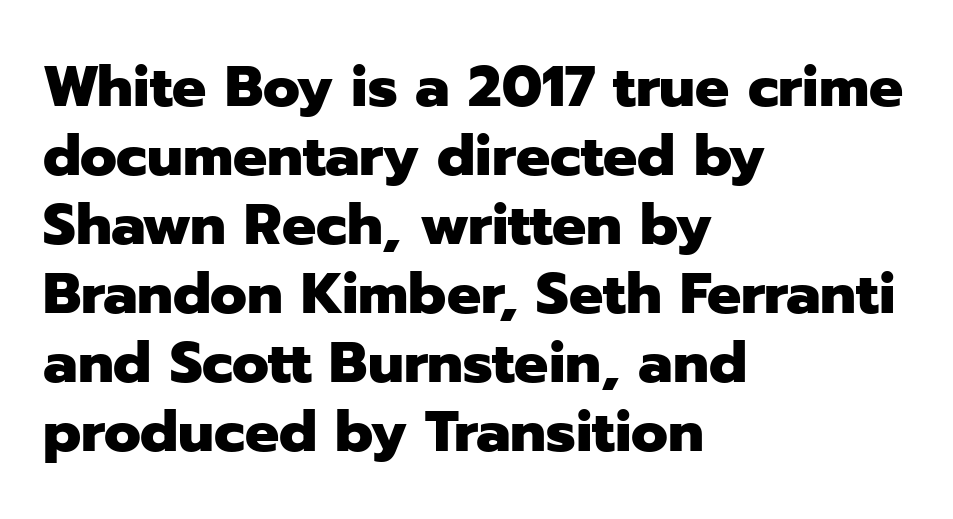
Q: Is the text bold? A: Yes.
Q: Is the text italic (slanted)? A: No, it is upright.
Q: Is the typeface a serif or a sans-serif typeface? A: Sans-serif.
Q: Is the text underlined? A: No.
Q: How is the paragraph aligned? A: Left-aligned.
Q: Is the spacing between letters normal or unusually wide? A: Normal.
Q: Width (condensed, normal, or wide)? A: Normal.
Q: Stroke contrast? A: Low.
Q: x-height? A: Medium.
Q: Monospaced? A: No.
